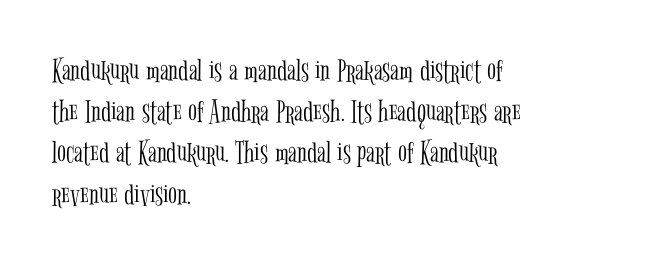
The image shows 33 px light, condensed serif type, upright; set left-aligned, normal line spacing (1.25x), normal letter spacing, not underlined; low stroke contrast and a medium x-height.
